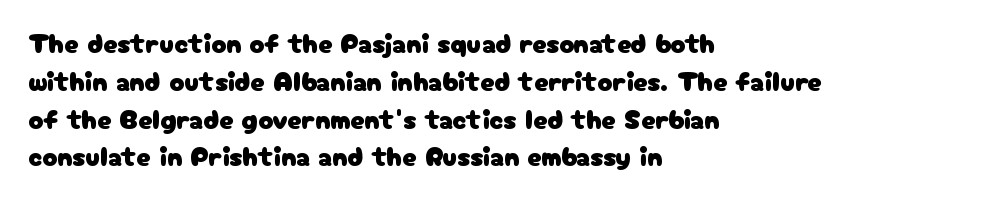
The image shows 28 px sans-serif type, upright; set left-aligned, normal line spacing (1.35x), normal letter spacing, not underlined; low stroke contrast and a medium x-height.
